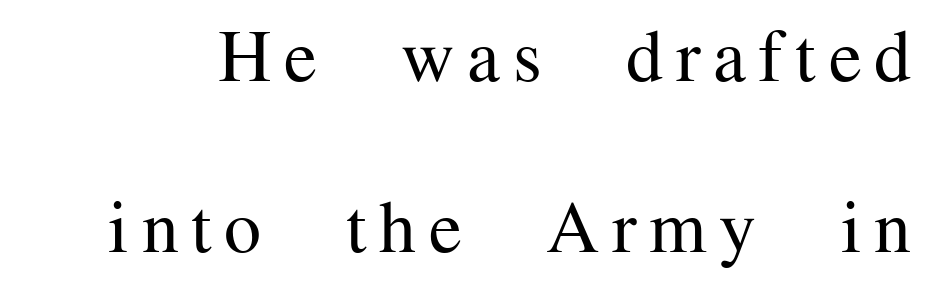
The image shows 74 px regular-weight serif type, upright; set loose line spacing (2.31x), not underlined; medium stroke contrast and a medium x-height.
